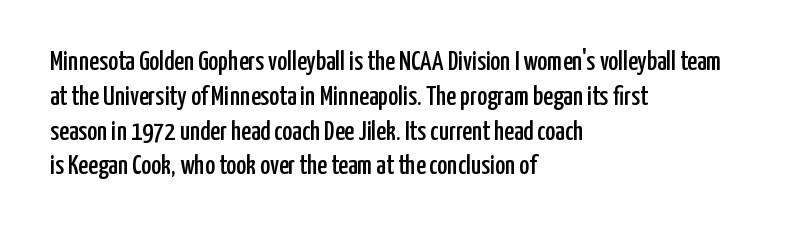
Q: Is the text italic (slanted)? A: No, it is upright.
Q: Is the text underlined? A: No.
Q: How is the paragraph aligned? A: Left-aligned.
Q: Is the spacing between letters normal or unusually wide? A: Normal.
Q: Is the spacing between lines tight, normal or loose? A: Normal.
